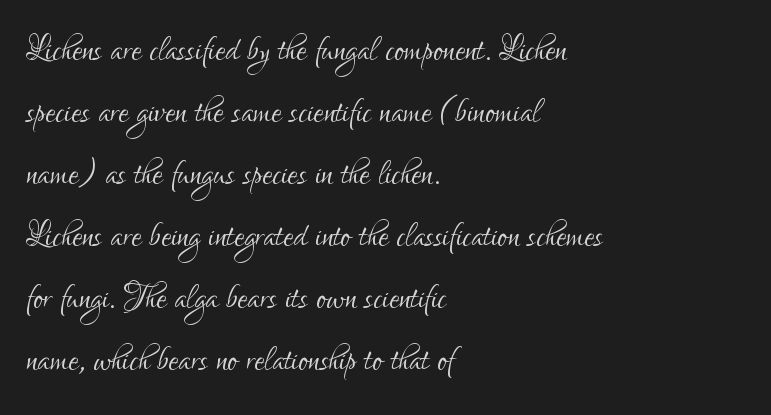
Q: Is the text bold? A: No.
Q: Is the text italic (slanted)? A: Yes.
Q: Is the typeface a serif or a sans-serif typeface? A: Sans-serif.
Q: Is the text underlined? A: No.
Q: How is the paragraph aligned? A: Left-aligned.
Q: Is the spacing between letters normal or unusually wide? A: Normal.
Q: Is the spacing between lines tight, normal or loose? A: Normal.
Q: Width (condensed, normal, or wide)? A: Condensed.
Q: Stroke contrast? A: Low.
Q: x-height? A: Small.
Q: Monospaced? A: No.
